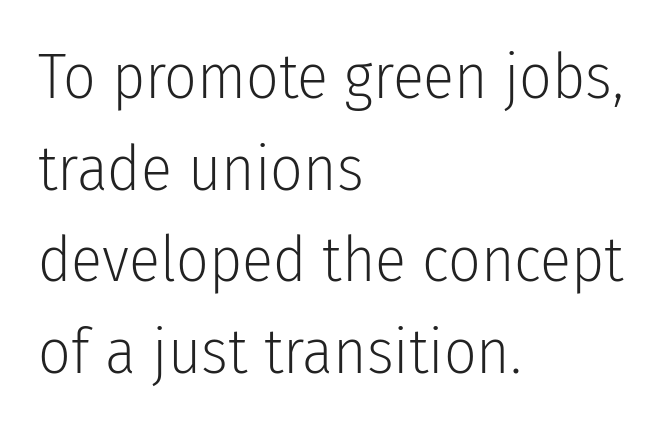
The image shows 64 px light, condensed sans-serif type, upright; set left-aligned, normal line spacing (1.43x), normal letter spacing, not underlined; low stroke contrast and a medium x-height.
